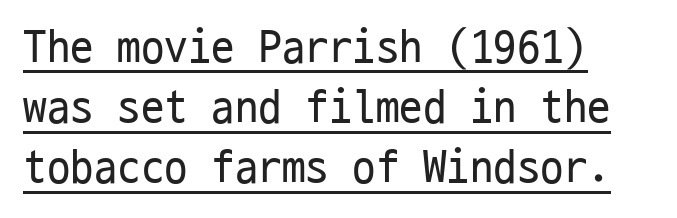
Default kerning and tracking; the words read as compact shapes. Is this a sans? Yes — the strokes have no serifs. Is this a fixed-width face? Yes — each glyph sits in an identical cell. Each line of the rendering has a horizontal stroke beneath the glyphs. Regular leading. No chunkiness to these letters — they're not bold.
